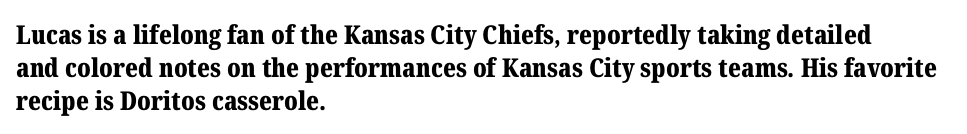
Q: Is the text bold? A: Yes.
Q: Is the text italic (slanted)? A: No, it is upright.
Q: Is the text underlined? A: No.
Q: How is the paragraph aligned? A: Left-aligned.
Q: Is the spacing between letters normal or unusually wide? A: Normal.
Q: Is the spacing between lines tight, normal or loose? A: Normal.
